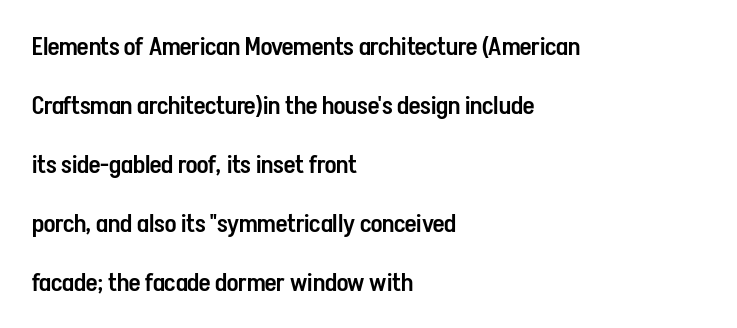
The image shows 25 px text type, upright; set left-aligned, loose line spacing (2.36x), normal letter spacing, not underlined.
